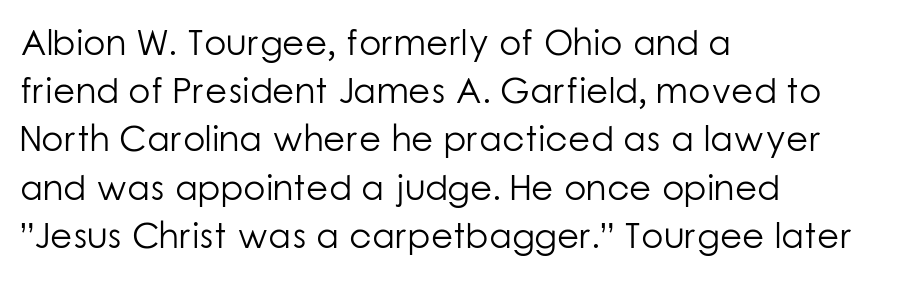
{"serif": "no", "italic": "no", "bold": "no", "weight": "light", "width": "normal", "stroke_contrast": "low", "x_height": "medium", "monospaced": "no", "underline": "no", "align": "left", "line_spacing": "normal", "line_spacing_ratio": 1.34, "letter_spacing": "normal", "letter_spacing_em": 0.0, "glyph_px": 36}
